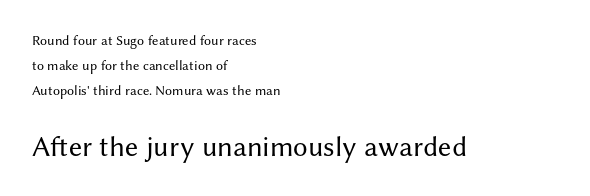
Unmarked baselines from the first word to the last. Nobody touched the tracking dial on this one. These lines are rendered in a variable-pitch font. Ordinary non-slanted type is in use. The glyphs in this specimen are sans serif. Is the block centered? No — it sits flush against the left margin.
